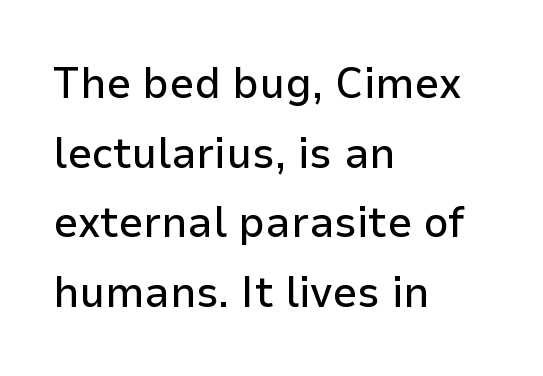
Q: Is the text italic (slanted)? A: No, it is upright.
Q: Is the typeface a serif or a sans-serif typeface? A: Sans-serif.
Q: Is the text underlined? A: No.
Q: How is the paragraph aligned? A: Left-aligned.
Q: Is the spacing between letters normal or unusually wide? A: Normal.
Q: Is the spacing between lines tight, normal or loose? A: Normal.
Q: Width (condensed, normal, or wide)? A: Normal.
Q: Stroke contrast? A: Low.
Q: x-height? A: Medium.
Q: Monospaced? A: No.
